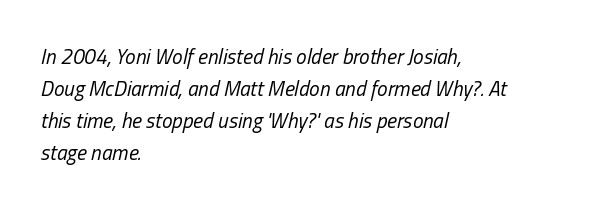
The rendering keeps characters at their native spacing. A quiet, ordinary-to-light weight characterises the typeface. Underline: absent. Reading down the column, the eye jumps a familiar distance to each next line.
